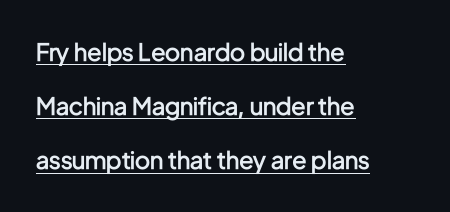
Students, observe: this is what heavily led, spacious text looks like. This is the regular roman posture of the typeface. Words appear dense and cohesive because spacing is normal. This sample carries an underscore along the baseline area.
